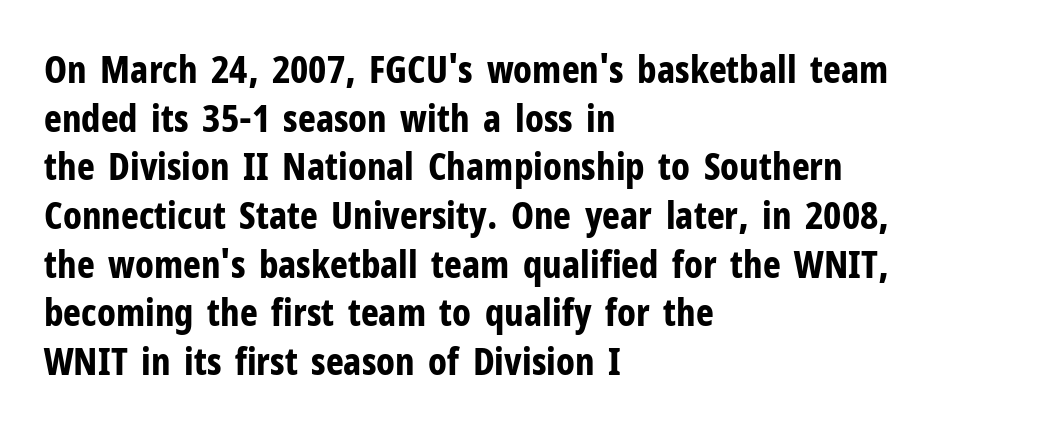
{"serif": "no", "italic": "no", "bold": "yes", "weight": "bold", "width": "condensed", "stroke_contrast": "low", "x_height": "medium", "monospaced": "no", "underline": "no", "align": "left", "line_spacing": "normal", "line_spacing_ratio": 1.28, "letter_spacing": "normal", "letter_spacing_em": 0.0, "glyph_px": 38}
